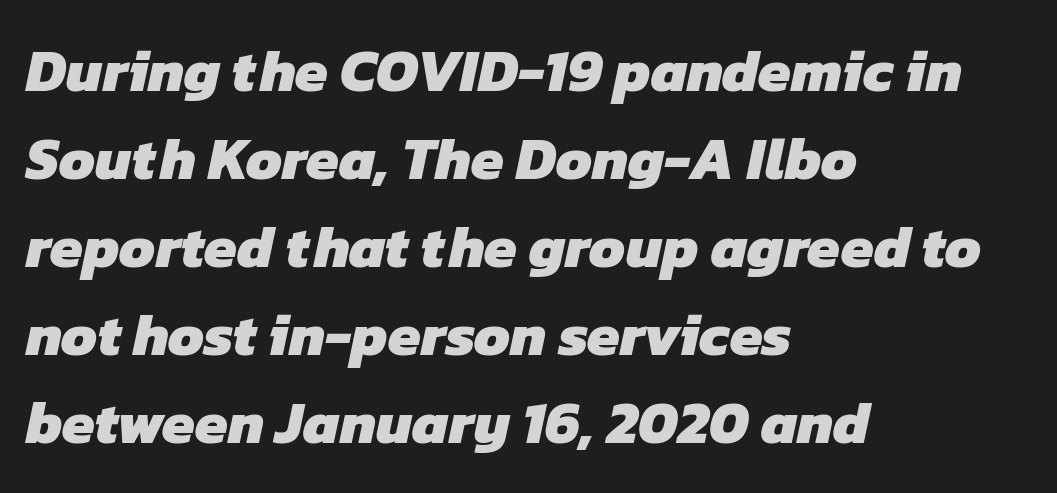
The image shows 59 px heavy sans-serif type; set left-aligned, normal line spacing (1.49x), normal letter spacing, not underlined; low stroke contrast and a medium x-height.
